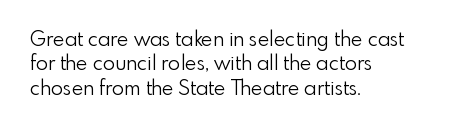
These lines keep a tight, regular rhythm from letter to letter. In CSS terms this would be text-align: left. Weight: in the light-to-regular range. This is roman type, the default non-slanted kind. Decoration check: the copy has no underline.
